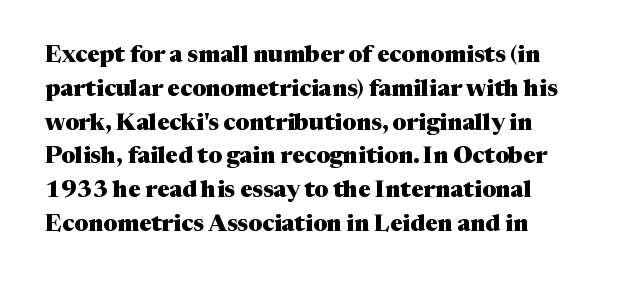
Bold? Absolutely — the strokes are thick and heavy. The setting favours the left margin, as ordinary paragraphs usually do. The font's upright variant was chosen for this text. A bare baseline throughout the passage. Vertical spacing — default.
